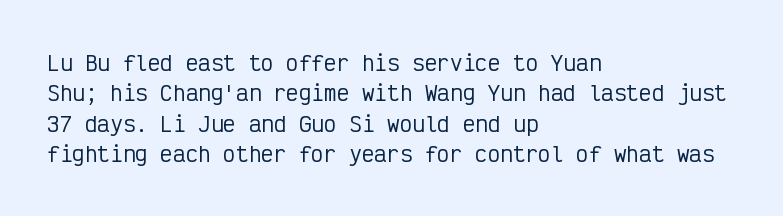
The image shows 21 px text type, upright; set left-aligned, normal line spacing (1.45x), normal letter spacing, not underlined.
